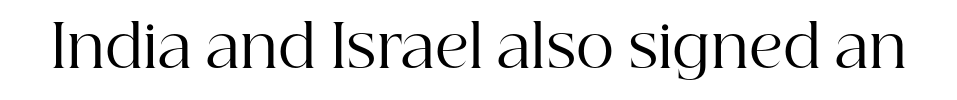
Descenders hang freely into open space. Note the varied advance widths — an 'i' is clearly narrower than an 'm'. There is no visible air inserted between adjacent glyphs. Font category for this specimen: serif. This is roman type, the default non-slanted kind. The strokes carry an ordinary text weight at most.
